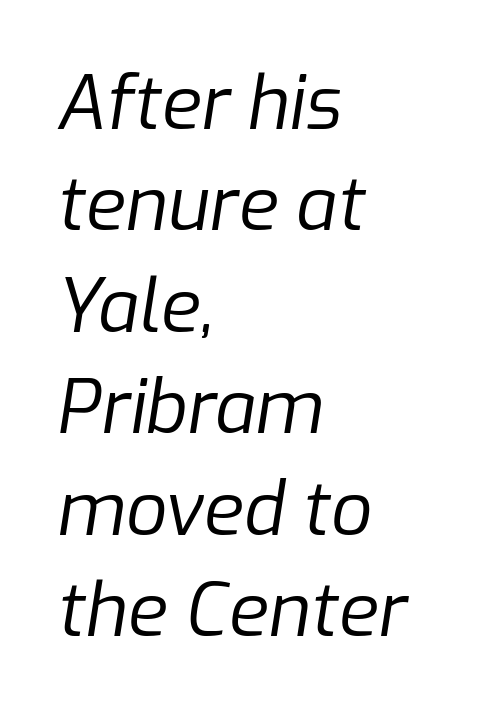
Q: Is the text bold? A: No.
Q: Is the text italic (slanted)? A: Yes, it leans right by about 9 degrees.
Q: Is the text underlined? A: No.
Q: How is the paragraph aligned? A: Left-aligned.
Q: Is the spacing between letters normal or unusually wide? A: Normal.
Q: Is the spacing between lines tight, normal or loose? A: Normal.
Q: Width (condensed, normal, or wide)? A: Normal.
Q: Stroke contrast? A: Low.
Q: x-height? A: Medium.
Q: Monospaced? A: No.
